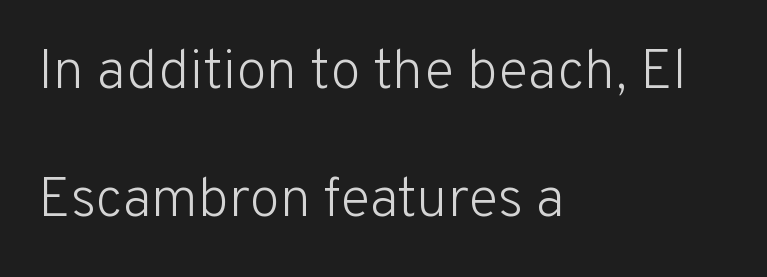
Q: Is the text bold? A: No.
Q: Is the text italic (slanted)? A: No, it is upright.
Q: Is the typeface a serif or a sans-serif typeface? A: Sans-serif.
Q: Is the text underlined? A: No.
Q: How is the paragraph aligned? A: Left-aligned.
Q: Is the spacing between letters normal or unusually wide? A: Normal.
Q: Is the spacing between lines tight, normal or loose? A: Loose.
Q: Width (condensed, normal, or wide)? A: Normal.
Q: Stroke contrast? A: Low.
Q: x-height? A: Medium.
Q: Monospaced? A: No.
